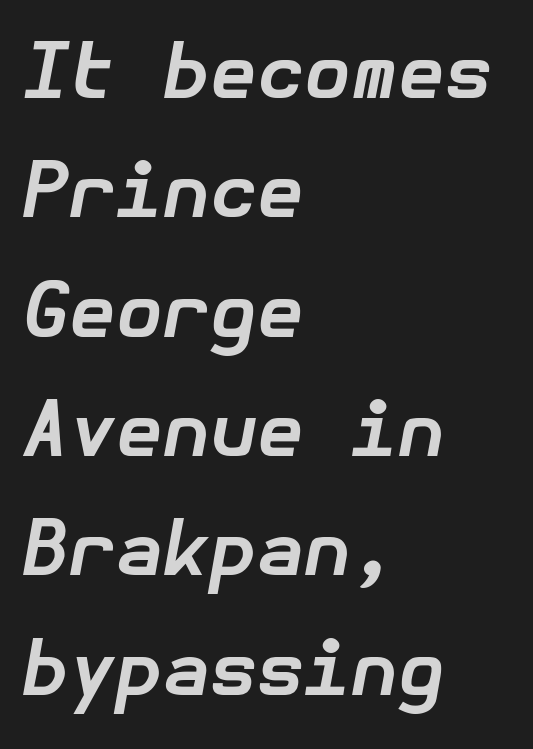
The image shows 76 px bold type, italic (leaning right); set left-aligned, normal line spacing (1.57x), normal letter spacing, not underlined; low stroke contrast and a medium x-height.
